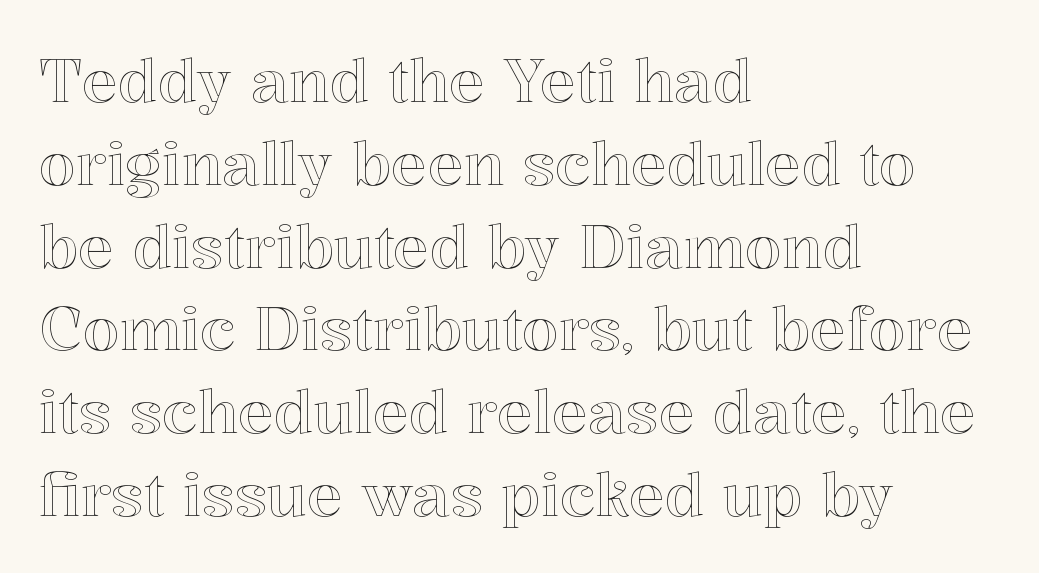
Q: Is the text italic (slanted)? A: No, it is upright.
Q: Is the text underlined? A: No.
Q: How is the paragraph aligned? A: Left-aligned.
Q: Is the spacing between letters normal or unusually wide? A: Normal.
Q: Is the spacing between lines tight, normal or loose? A: Normal.
Q: Width (condensed, normal, or wide)? A: Normal.
Q: x-height? A: Medium.
Q: Monospaced? A: No.
